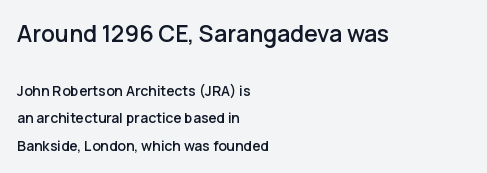
The image shows 23 px text type, upright; set left-aligned, loose line spacing (1.97x), normal letter spacing, not underlined; the first (top) block is 1.64x larger.
